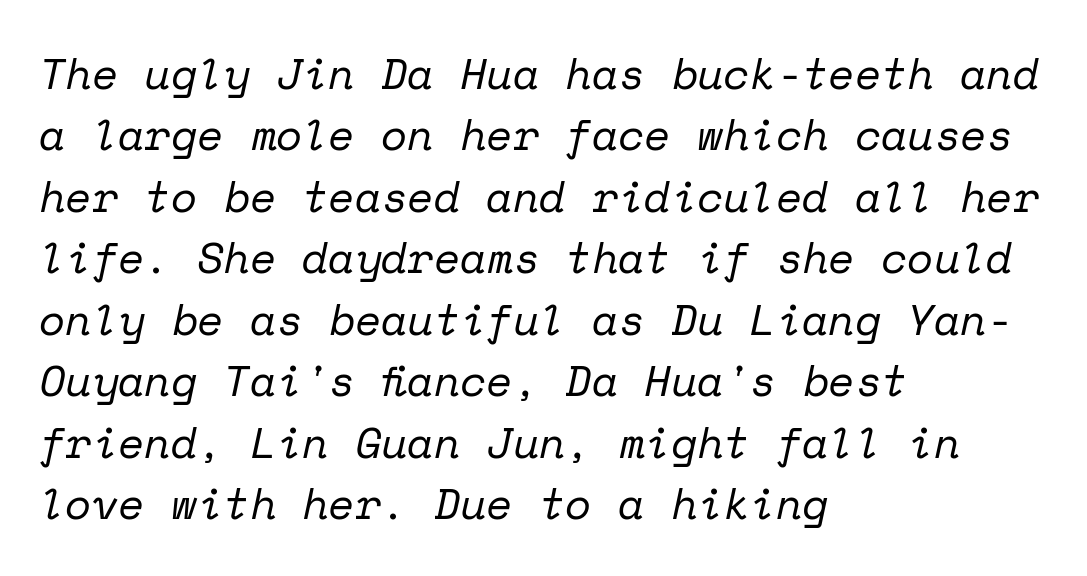
Q: Is the text bold? A: No.
Q: Is the text italic (slanted)? A: Yes, it leans right by about 12 degrees.
Q: Is the typeface a serif or a sans-serif typeface? A: Serif.
Q: Is the text underlined? A: No.
Q: How is the paragraph aligned? A: Left-aligned.
Q: Is the spacing between letters normal or unusually wide? A: Normal.
Q: Is the spacing between lines tight, normal or loose? A: Normal.
Q: Width (condensed, normal, or wide)? A: Normal.
Q: Stroke contrast? A: Low.
Q: x-height? A: Medium.
Q: Monospaced? A: Yes.
